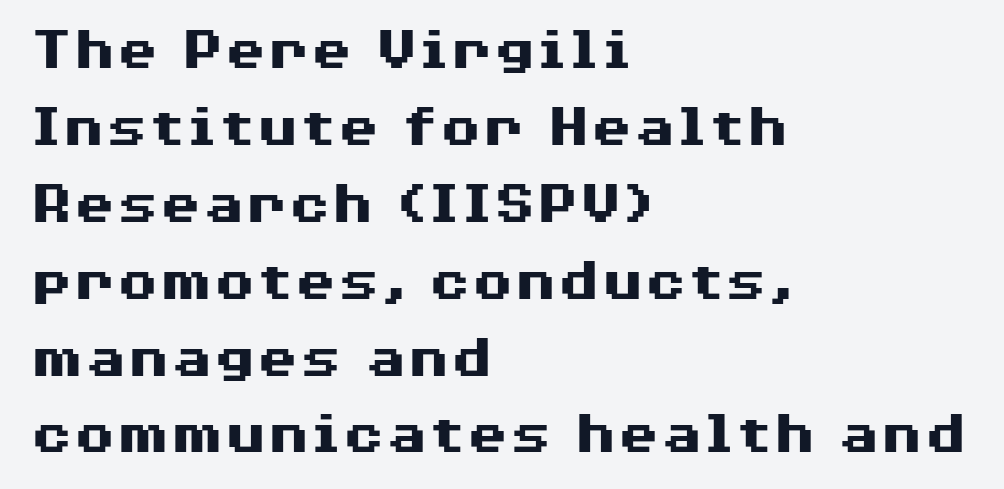
Q: Is the text bold? A: Yes.
Q: Is the text italic (slanted)? A: No, it is upright.
Q: Is the typeface a serif or a sans-serif typeface? A: Sans-serif.
Q: Is the text underlined? A: No.
Q: How is the paragraph aligned? A: Left-aligned.
Q: Is the spacing between letters normal or unusually wide? A: Normal.
Q: Width (condensed, normal, or wide)? A: Wide.
Q: Stroke contrast? A: Medium.
Q: x-height? A: Medium.
Q: Monospaced? A: No.
